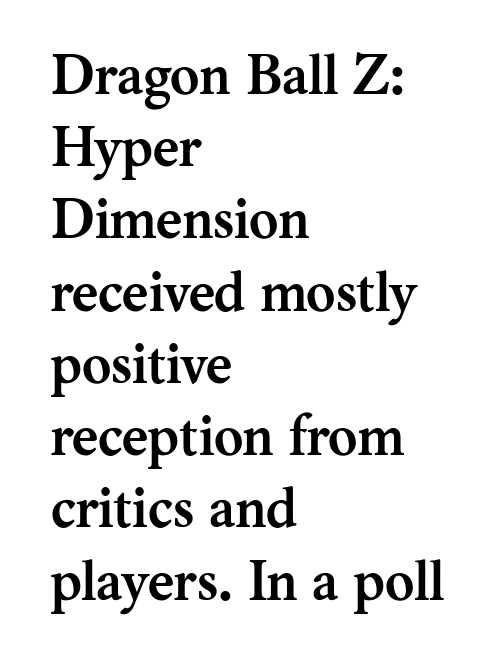
The image shows 56 px semibold serif type, upright; set left-aligned, normal line spacing (1.29x), normal letter spacing, not underlined; medium stroke contrast and a medium x-height.
